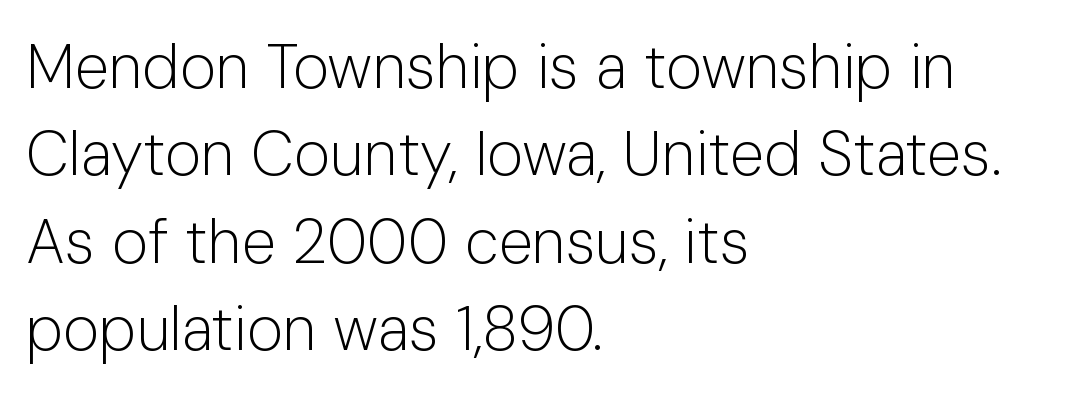
{"serif": "no", "italic": "no", "bold": "no", "weight": "light", "width": "normal", "stroke_contrast": "low", "x_height": "medium", "monospaced": "no", "underline": "no", "align": "left", "line_spacing": "normal", "line_spacing_ratio": 1.41, "letter_spacing": "normal", "letter_spacing_em": 0.0, "glyph_px": 62}
